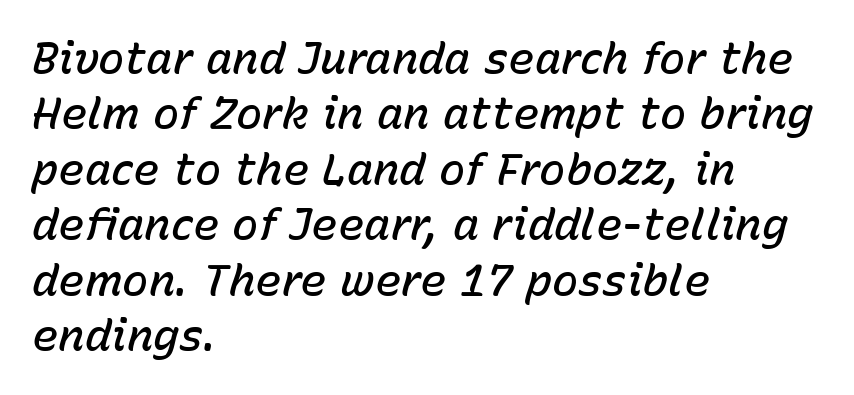
A classic flush-left, rag-right setting is used for this passage. Emphasis by weight is partial: semibold. The glyphs are unaccompanied by any horizontal stroke below them. The letters are slanted; this is an italic face.
